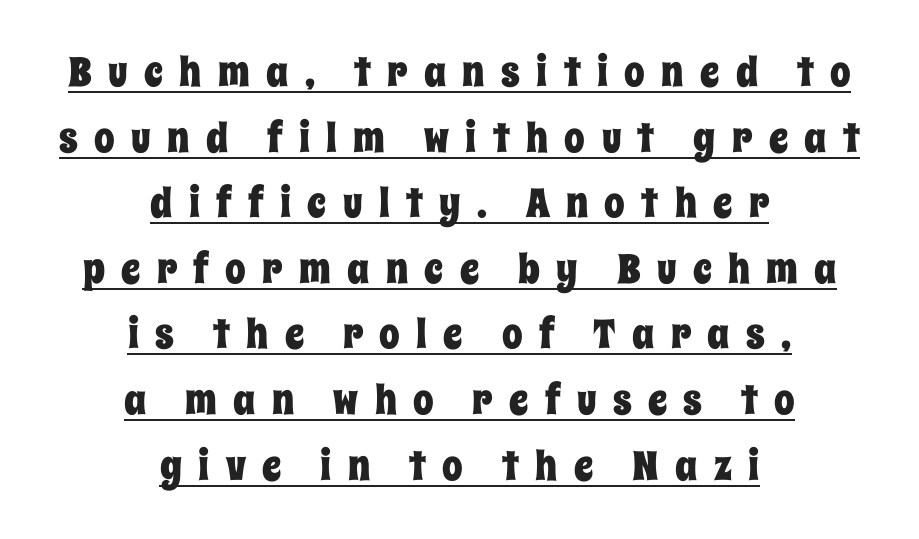
The image shows 41 px condensed type, upright; set centered, normal line spacing (1.6x), unusually wide letter spacing (+0.4 em), underlined; low stroke contrast and a large x-height.
